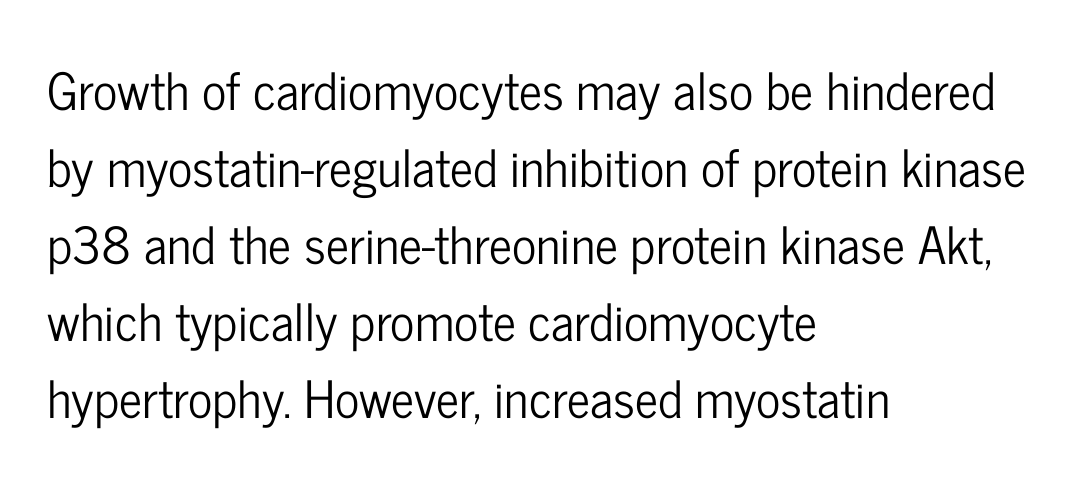
The image shows 51 px condensed sans-serif type, upright; set left-aligned, normal line spacing (1.51x), normal letter spacing, not underlined; low stroke contrast and a medium x-height.
